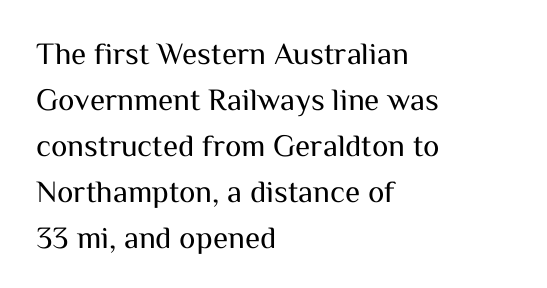
Q: Is the text bold? A: No.
Q: Is the text italic (slanted)? A: No, it is upright.
Q: Is the typeface a serif or a sans-serif typeface? A: Sans-serif.
Q: Is the text underlined? A: No.
Q: How is the paragraph aligned? A: Left-aligned.
Q: Is the spacing between letters normal or unusually wide? A: Normal.
Q: Is the spacing between lines tight, normal or loose? A: Normal.
Q: Width (condensed, normal, or wide)? A: Normal.
Q: Stroke contrast? A: Medium.
Q: x-height? A: Medium.
Q: Monospaced? A: No.
